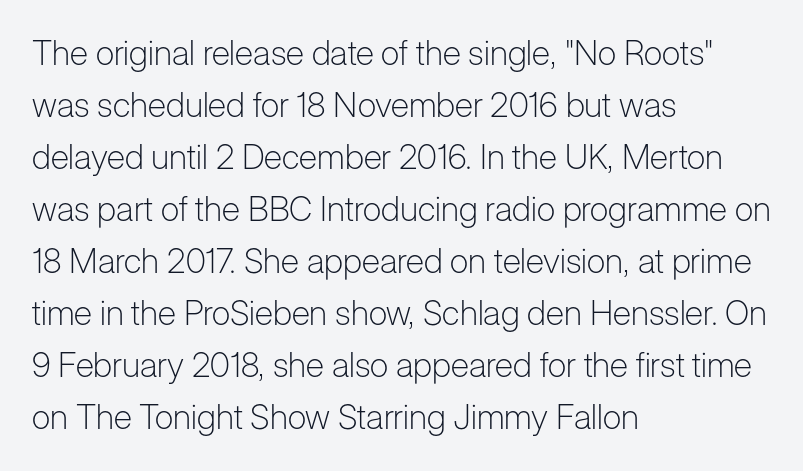
The image shows 34 px light sans-serif type, upright; set left-aligned, normal line spacing (1.53x), normal letter spacing, not underlined; low stroke contrast and a medium x-height.
